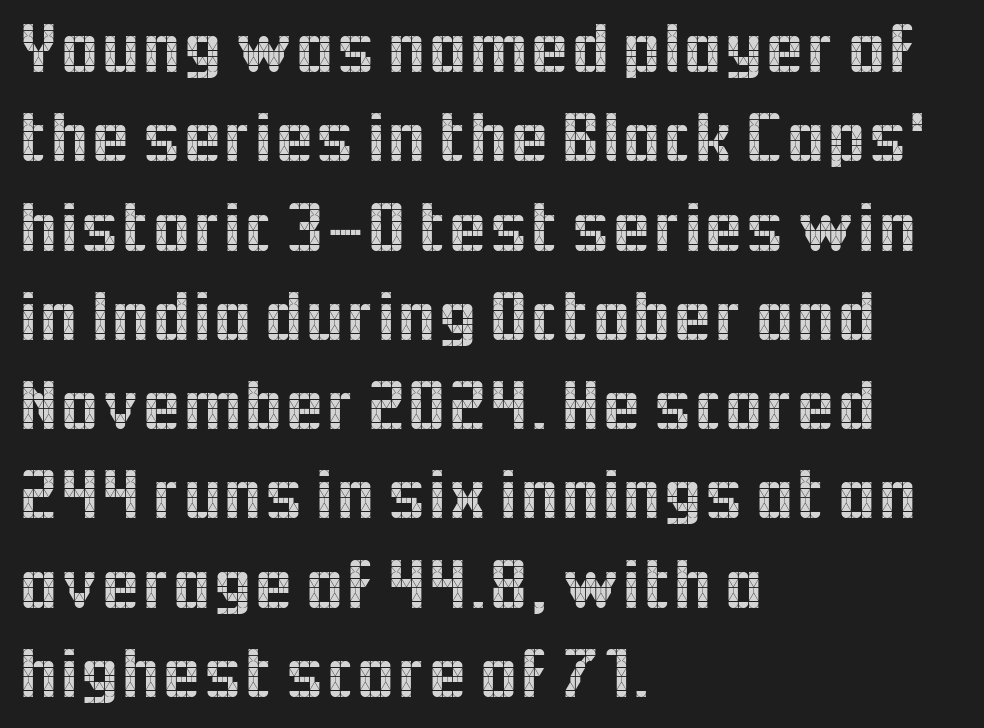
The image shows 72 px sans-serif type, upright; set left-aligned, line spacing 1.24x, normal letter spacing, not underlined; a medium x-height.
